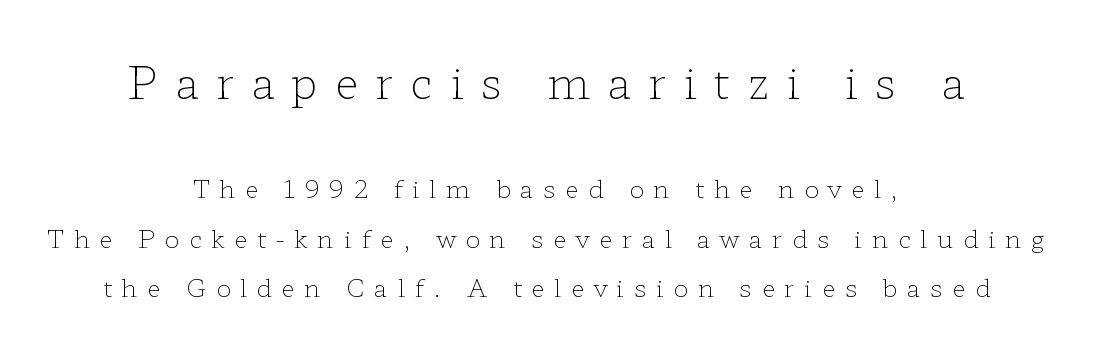
Q: Is the text bold? A: No.
Q: Is the text italic (slanted)? A: No, it is upright.
Q: Is the typeface a serif or a sans-serif typeface? A: Serif.
Q: Is the text underlined? A: No.
Q: How is the paragraph aligned? A: Centered.
Q: Is the spacing between letters normal or unusually wide? A: Unusually wide.
Q: Is the spacing between lines tight, normal or loose? A: Loose.
Q: Which block of text is set in a larger size, the first (top) or the second (bottom)? A: The first (top) one.
Q: Width (condensed, normal, or wide)? A: Wide.
Q: Stroke contrast? A: Low.
Q: x-height? A: Medium.
Q: Monospaced? A: No.
